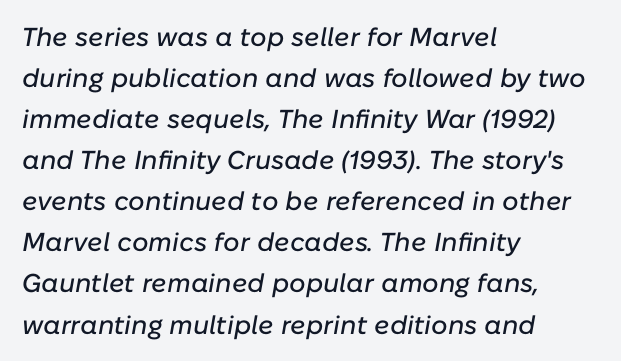
Evenly set lines give the paragraph a standard silhouette. Nobody touched the tracking dial on this one. The baseline area is clear. Characters are canted at an angle relative to the baseline's perpendicular. Caption: multi-line text, flush left, ragged right.
